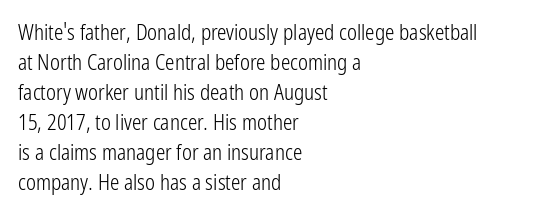
Q: Is the text bold? A: No.
Q: Is the text italic (slanted)? A: No, it is upright.
Q: Is the text underlined? A: No.
Q: How is the paragraph aligned? A: Left-aligned.
Q: Is the spacing between letters normal or unusually wide? A: Normal.
Q: Is the spacing between lines tight, normal or loose? A: Normal.
